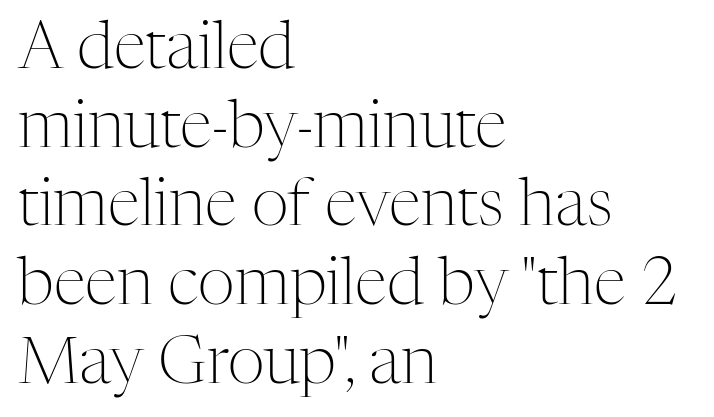
The image shows 65 px light serif type, upright; set left-aligned, line spacing 1.21x, normal letter spacing, not underlined; medium stroke contrast and a medium x-height.
